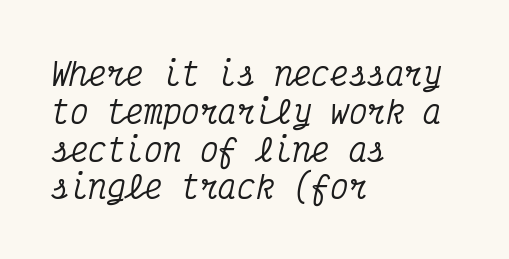
Q: Is the text italic (slanted)? A: Yes, it leans right by about 12 degrees.
Q: Is the typeface a serif or a sans-serif typeface? A: Serif.
Q: Is the text underlined? A: No.
Q: How is the paragraph aligned? A: Left-aligned.
Q: Is the spacing between letters normal or unusually wide? A: Normal.
Q: Width (condensed, normal, or wide)? A: Condensed.
Q: Stroke contrast? A: Medium.
Q: x-height? A: Medium.
Q: Monospaced? A: Yes.
